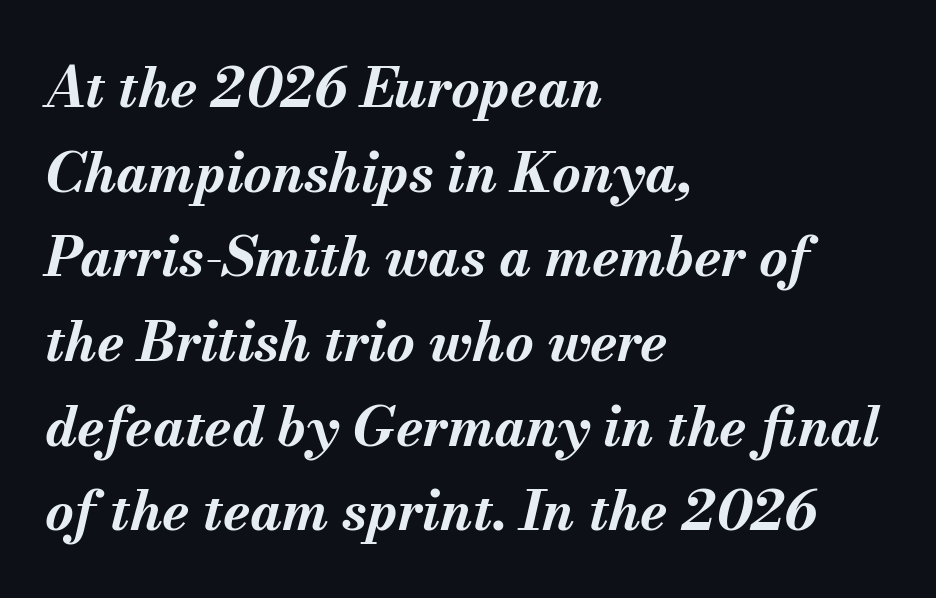
Q: Is the text bold? A: Yes.
Q: Is the text italic (slanted)? A: Yes, it leans right by about 13 degrees.
Q: Is the text underlined? A: No.
Q: How is the paragraph aligned? A: Left-aligned.
Q: Is the spacing between letters normal or unusually wide? A: Normal.
Q: Is the spacing between lines tight, normal or loose? A: Normal.
Q: Width (condensed, normal, or wide)? A: Normal.
Q: Stroke contrast? A: Medium.
Q: x-height? A: Small.
Q: Monospaced? A: No.
